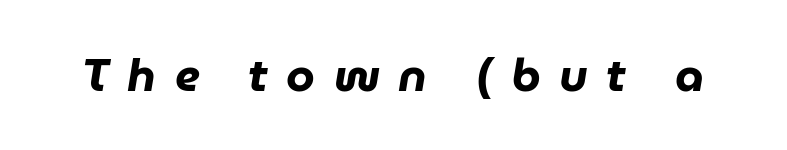
The rendering applies a slant to the glyphs. The letters are spread apart with noticeably loose tracking. Heavy, bold letterforms. These lines are rendered in a variable-pitch font.
